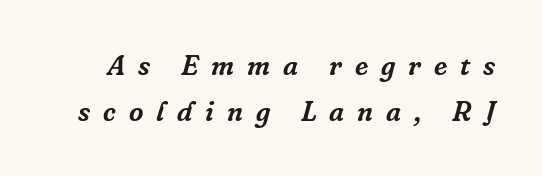
Q: Is the text italic (slanted)? A: Yes, it leans right by about 16 degrees.
Q: Is the typeface a serif or a sans-serif typeface? A: Serif.
Q: Is the text underlined? A: No.
Q: Is the spacing between letters normal or unusually wide? A: Unusually wide.
Q: Is the spacing between lines tight, normal or loose? A: Normal.
Q: Width (condensed, normal, or wide)? A: Normal.
Q: Stroke contrast? A: Low.
Q: x-height? A: Medium.
Q: Monospaced? A: No.
